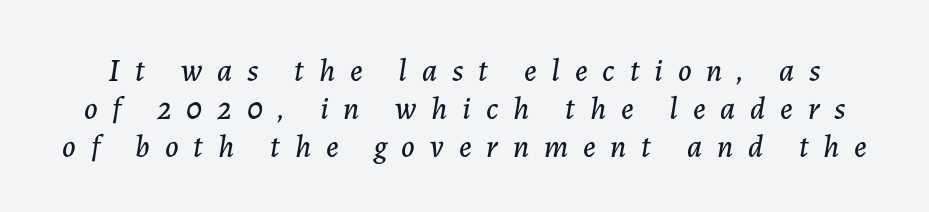
{"italic": "yes", "lean": "right", "slant_degrees": 7, "width": "normal", "stroke_contrast": "low", "x_height": "medium", "monospaced": "no", "underline": "no", "line_spacing_ratio": 1.22, "letter_spacing": "wide", "letter_spacing_em": 0.48, "glyph_px": 31}
